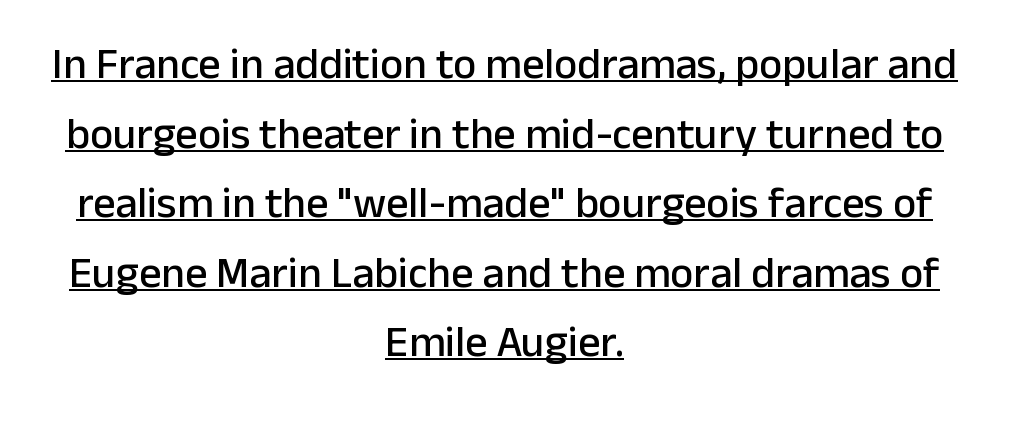
The image shows 44 px sans-serif type, upright; set centered, normal line spacing (1.58x), normal letter spacing, underlined; low stroke contrast and a medium x-height.
